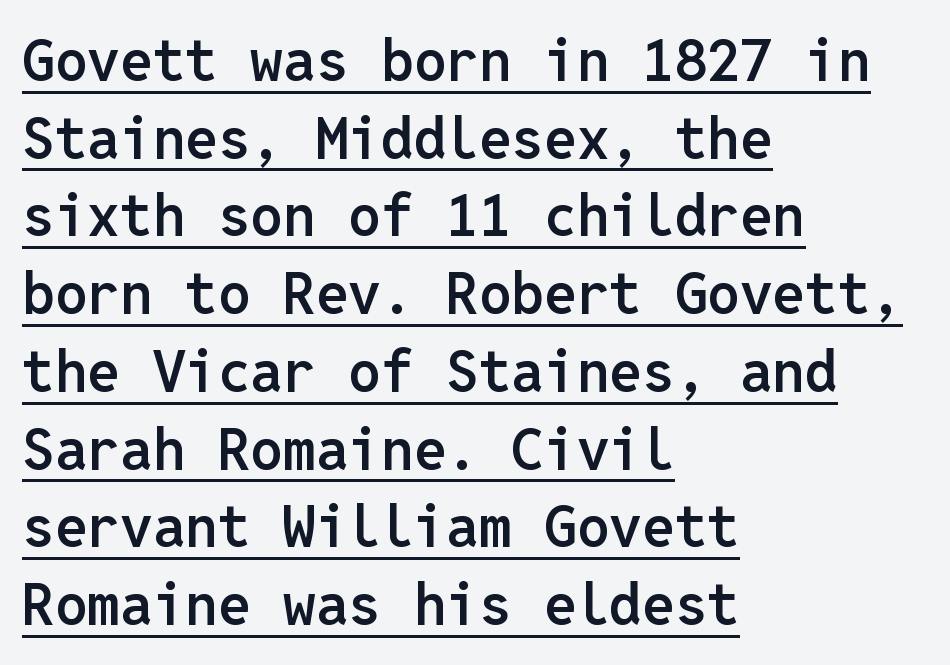
The image shows 58 px semibold sans-serif type, upright, monospaced; set left-aligned, normal line spacing (1.34x), normal letter spacing, underlined; low stroke contrast and a medium x-height.
